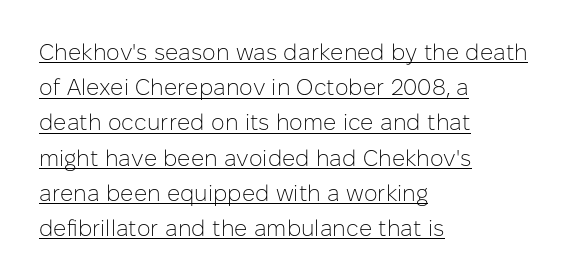
{"italic": "no", "bold": "no", "underline": "yes", "align": "left", "line_spacing": "normal", "line_spacing_ratio": 1.53, "letter_spacing": "normal", "letter_spacing_em": 0.0, "glyph_px": 23}
